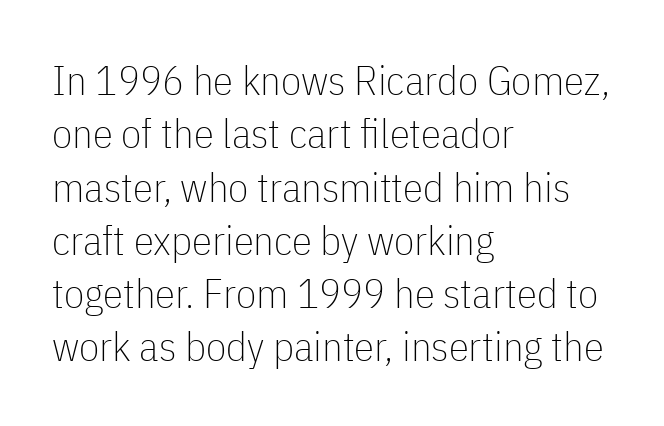
Q: Is the text bold? A: No.
Q: Is the text italic (slanted)? A: No, it is upright.
Q: Is the typeface a serif or a sans-serif typeface? A: Sans-serif.
Q: Is the text underlined? A: No.
Q: How is the paragraph aligned? A: Left-aligned.
Q: Is the spacing between letters normal or unusually wide? A: Normal.
Q: Is the spacing between lines tight, normal or loose? A: Normal.
Q: Width (condensed, normal, or wide)? A: Condensed.
Q: Stroke contrast? A: Low.
Q: x-height? A: Medium.
Q: Monospaced? A: No.
